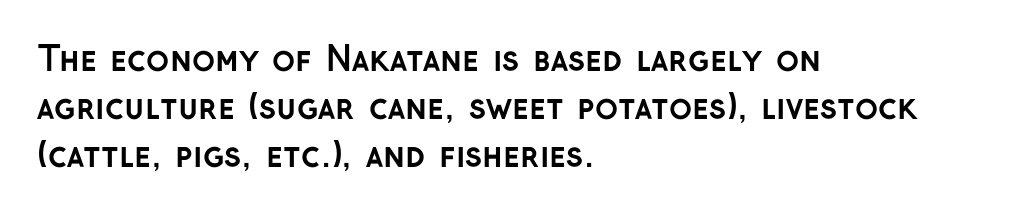
{"serif": "no", "italic": "no", "bold": "yes", "weight": "semibold", "width": "normal", "stroke_contrast": "low", "x_height": "medium", "monospaced": "no", "underline": "no", "align": "left", "line_spacing": "normal", "line_spacing_ratio": 1.41, "letter_spacing": "normal", "letter_spacing_em": 0.0, "glyph_px": 34}
